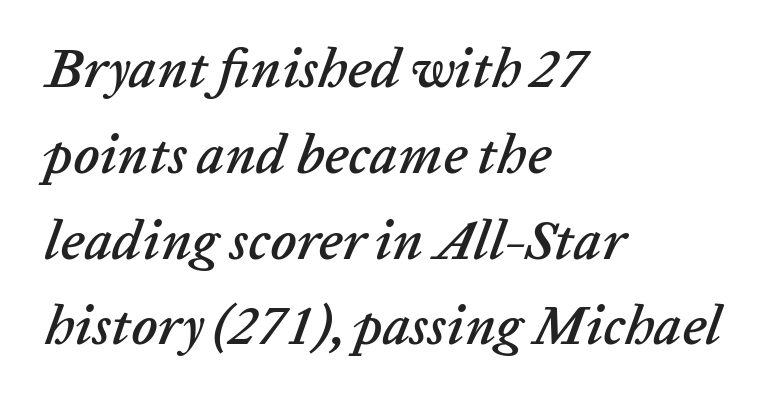
This sample uses an oblique cut, with every glyph tilted off the vertical. Horizontally, the lines are justified to the leading edge only. The rows are spaced the way most documents space them. The strip under each line holds only bare page. This sample uses plain, unmodified letter spacing. Do the characters align in a grid? No, the font is proportional.
